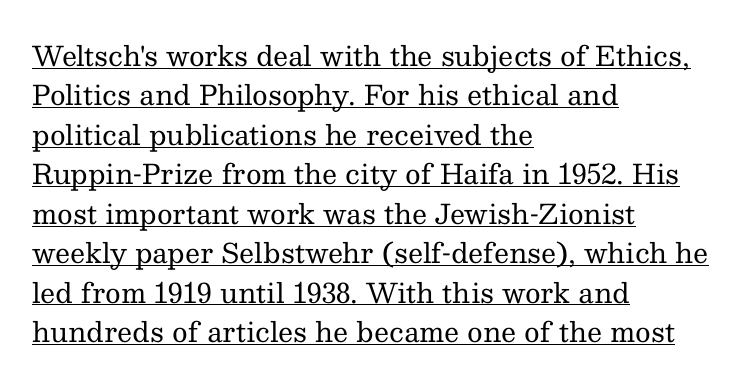
{"italic": "no", "bold": "no", "underline": "yes", "align": "left", "line_spacing": "normal", "line_spacing_ratio": 1.46, "letter_spacing": "normal", "letter_spacing_em": 0.0, "glyph_px": 27}
